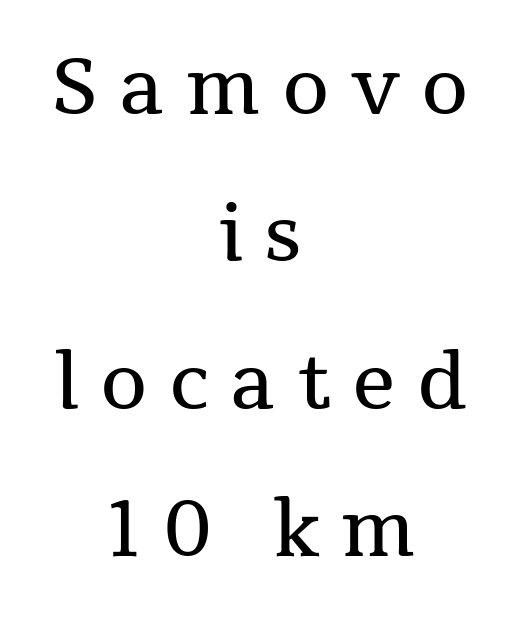
Q: Is the text bold? A: No.
Q: Is the text italic (slanted)? A: No, it is upright.
Q: Is the typeface a serif or a sans-serif typeface? A: Serif.
Q: Is the text underlined? A: No.
Q: How is the paragraph aligned? A: Centered.
Q: Is the spacing between letters normal or unusually wide? A: Unusually wide.
Q: Is the spacing between lines tight, normal or loose? A: Loose.
Q: Width (condensed, normal, or wide)? A: Normal.
Q: Stroke contrast? A: Medium.
Q: x-height? A: Medium.
Q: Monospaced? A: No.
